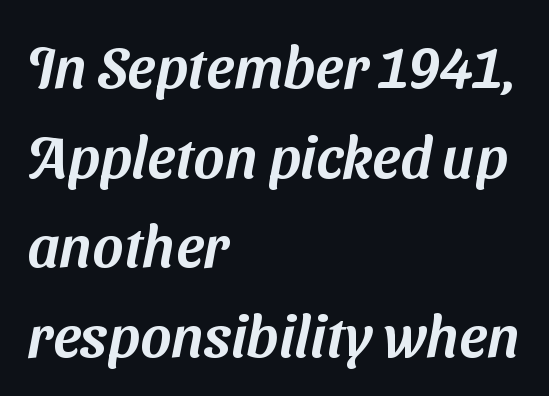
The image shows 59 px sans-serif type; set left-aligned, normal line spacing (1.52x), normal letter spacing, not underlined; medium stroke contrast and a medium x-height.
